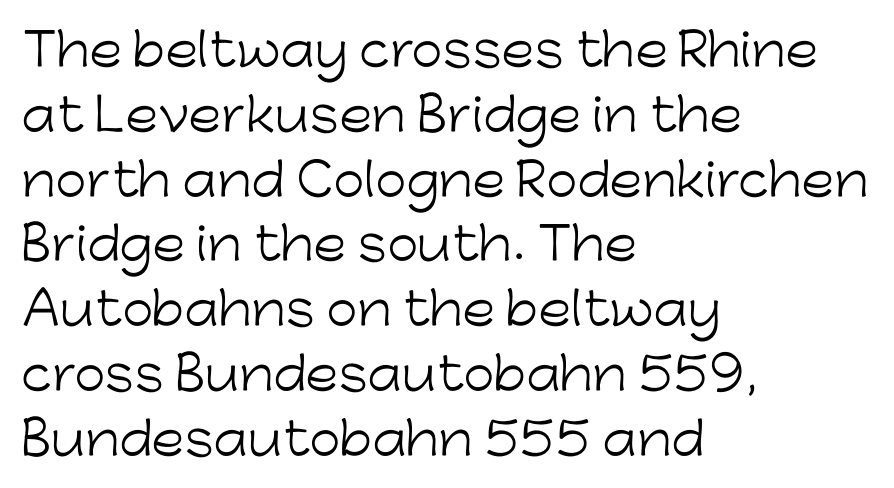
Q: Is the text bold? A: No.
Q: Is the text italic (slanted)? A: No, it is upright.
Q: Is the typeface a serif or a sans-serif typeface? A: Sans-serif.
Q: Is the text underlined? A: No.
Q: How is the paragraph aligned? A: Left-aligned.
Q: Is the spacing between letters normal or unusually wide? A: Normal.
Q: Is the spacing between lines tight, normal or loose? A: Normal.
Q: Width (condensed, normal, or wide)? A: Normal.
Q: Stroke contrast? A: Low.
Q: x-height? A: Medium.
Q: Monospaced? A: No.
